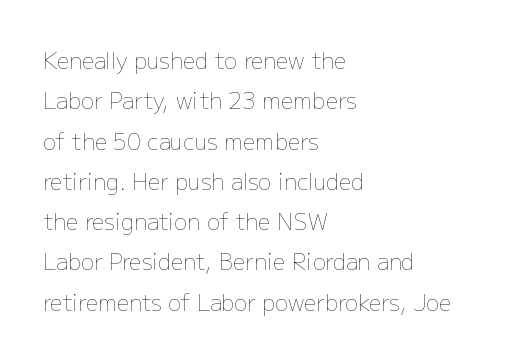
The image shows 22 px text type, upright; set left-aligned, line spacing 1.83x, normal letter spacing, not underlined.
